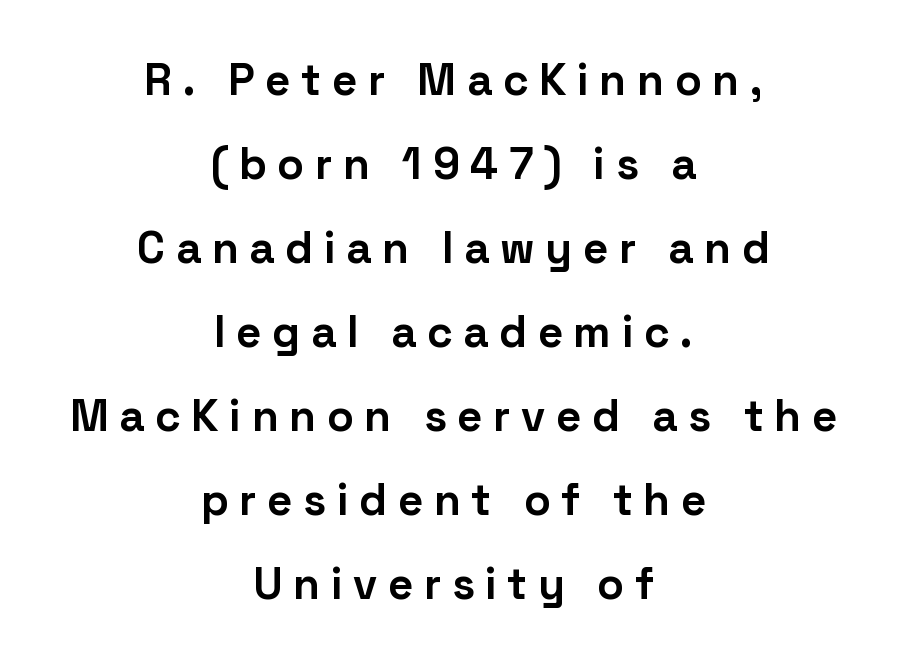
Regarding leading, the lines here are spaced well apart. The face used here is proportionally spaced, like ordinary book or web type. The glyphs are unaccompanied by any horizontal stroke below them. You'd pick this weight for a headline — it's a proper bold. There is plenty of visible air inserted between adjacent glyphs.
